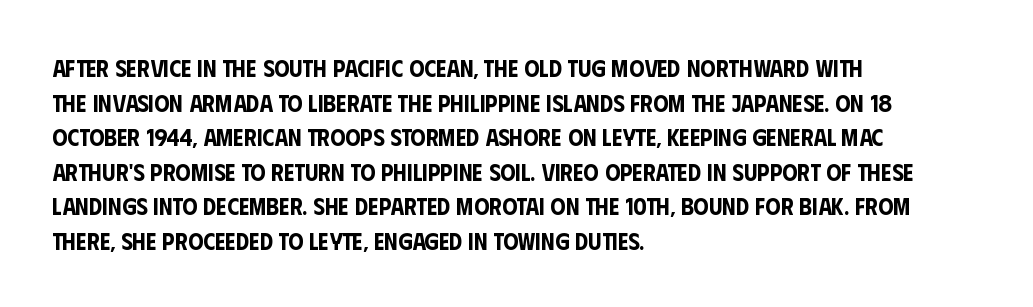
The compositor pushed each line to the left boundary. Compared with typical paragraphs, the rows here are spaced about the same. Here the glyphs are tracked normally, forming tight word shapes. Check the space under the baseline: it is left empty. You can tell it's not italic because the verticals are truly vertical.
